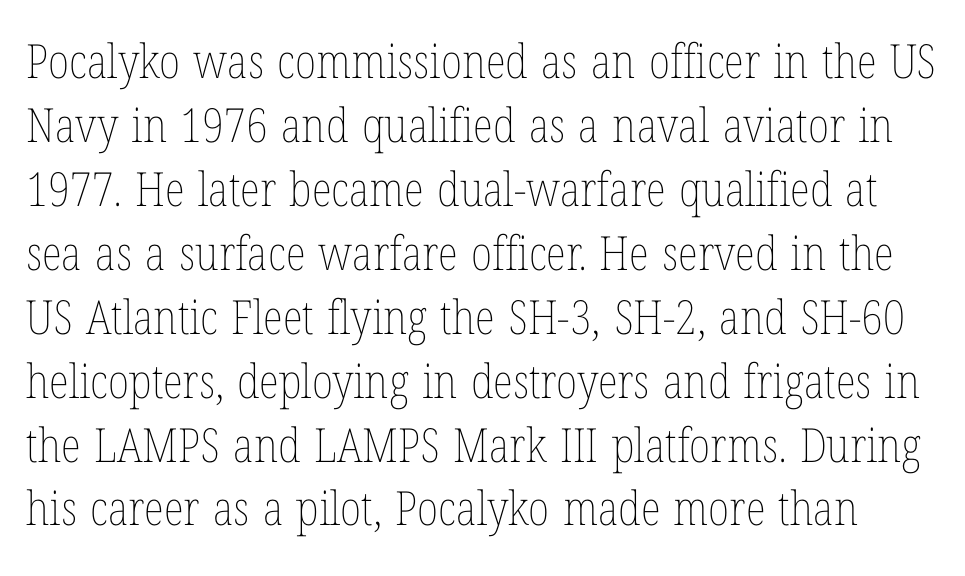
Q: Is the text bold? A: No.
Q: Is the text italic (slanted)? A: No, it is upright.
Q: Is the text underlined? A: No.
Q: Is the spacing between letters normal or unusually wide? A: Normal.
Q: Is the spacing between lines tight, normal or loose? A: Normal.
Q: Width (condensed, normal, or wide)? A: Condensed.
Q: Stroke contrast? A: Low.
Q: x-height? A: Medium.
Q: Monospaced? A: No.
